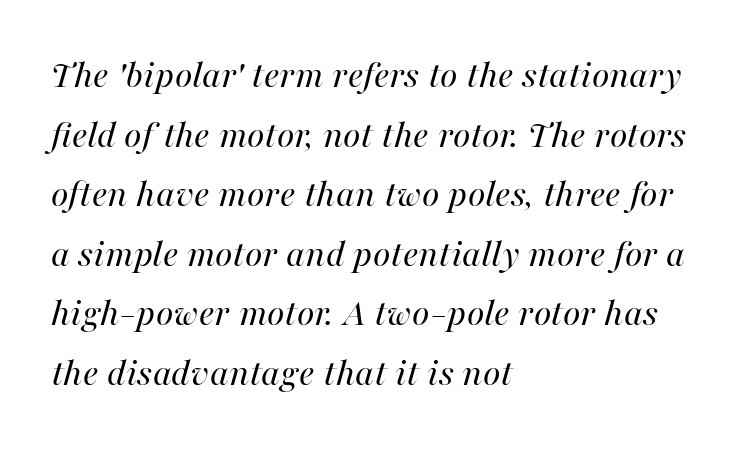
The image shows 40 px regular-weight type, italic (leaning right); set left-aligned, normal line spacing (1.49x), normal letter spacing, not underlined; high stroke contrast and a medium x-height.
